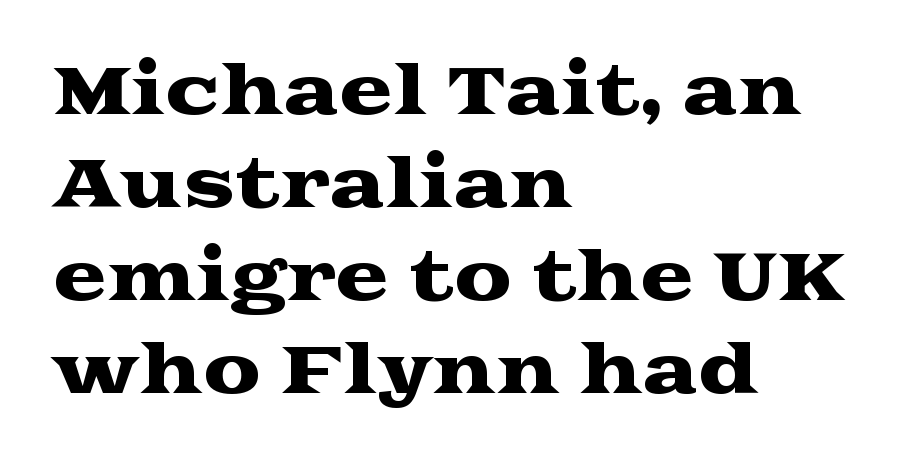
The image shows 65 px wide serif type, upright; set left-aligned, normal line spacing (1.43x), normal letter spacing, not underlined; medium stroke contrast and a medium x-height.
